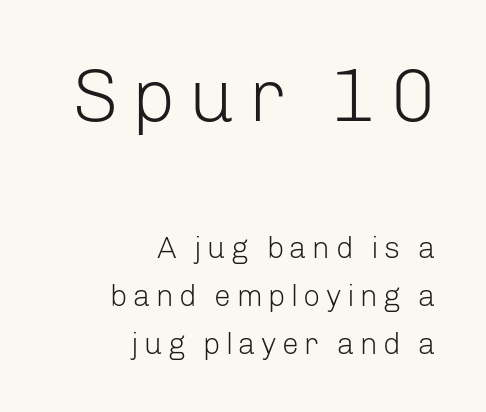
Q: Is the text bold? A: No.
Q: Is the text italic (slanted)? A: No, it is upright.
Q: Is the typeface a serif or a sans-serif typeface? A: Sans-serif.
Q: Is the text underlined? A: No.
Q: How is the paragraph aligned? A: Right-aligned.
Q: Is the spacing between lines tight, normal or loose? A: Normal.
Q: Which block of text is set in a larger size, the first (top) or the second (bottom)? A: The first (top) one.
Q: Width (condensed, normal, or wide)? A: Normal.
Q: Stroke contrast? A: Low.
Q: x-height? A: Medium.
Q: Monospaced? A: No.
